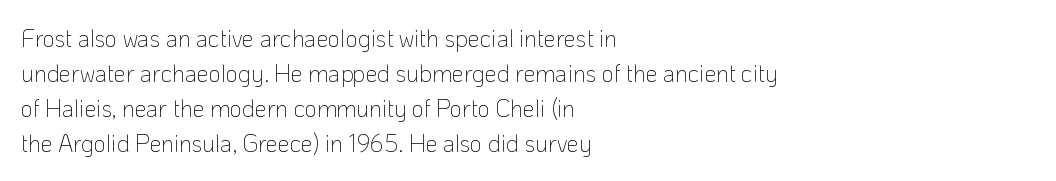
No word sits above an underline. This is the regular roman posture of the typeface. The lines in this sample share a left origin and differ only in where they stop. Successive baselines arrive at the customary interval.
